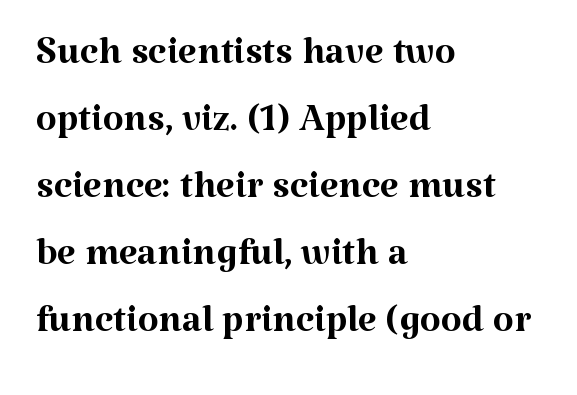
The image shows 54 px regular-weight serif type, upright; set left-aligned, line spacing 1.24x, normal letter spacing, not underlined; medium stroke contrast and a medium x-height.
